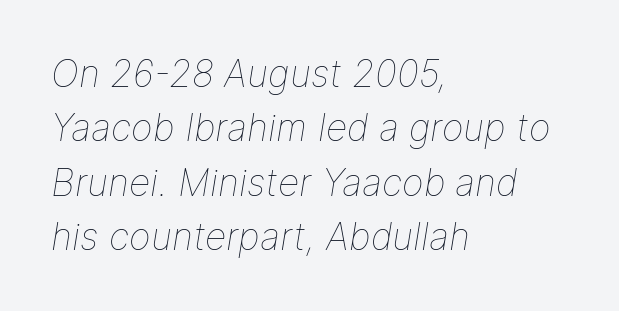
The image shows 37 px thin type, italic (leaning right); set left-aligned, normal line spacing (1.47x), normal letter spacing, not underlined; low stroke contrast and a medium x-height.
